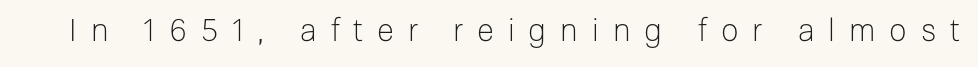
The image shows 31 px light sans-serif type, upright; set unusually wide letter spacing (+0.45 em), not underlined; low stroke contrast and a medium x-height.
